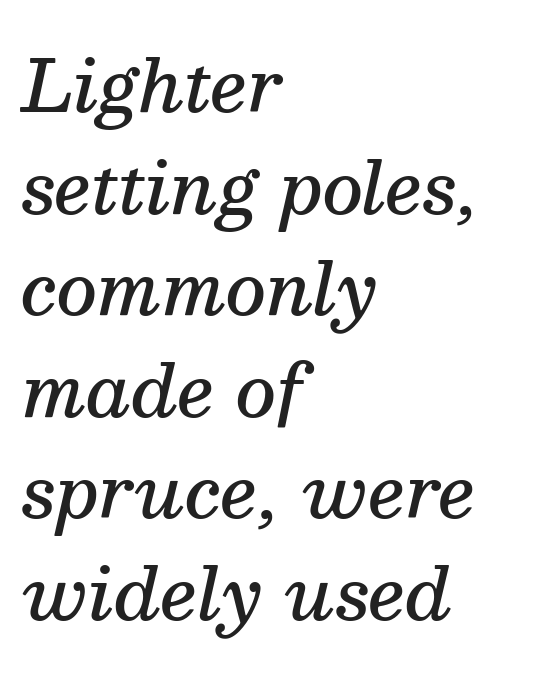
{"serif": "yes", "italic": "yes", "lean": "right", "slant_degrees": 13, "bold": "semi", "weight": "semibold", "width": "normal", "stroke_contrast": "medium", "x_height": "medium", "monospaced": "no", "underline": "no", "align": "left", "line_spacing": "normal", "line_spacing_ratio": 1.43, "letter_spacing": "normal", "letter_spacing_em": 0.0, "glyph_px": 71}
